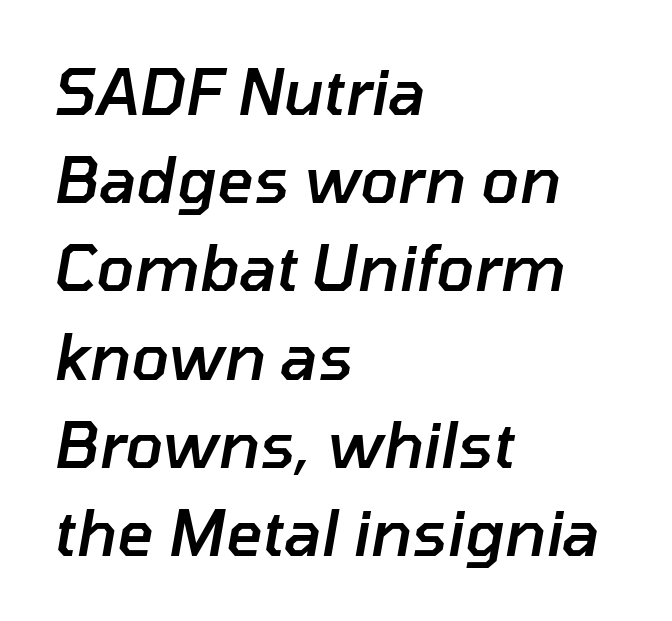
Q: Is the text bold? A: Semi-bold.
Q: Is the text italic (slanted)? A: Yes, it leans right by about 10 degrees.
Q: Is the text underlined? A: No.
Q: How is the paragraph aligned? A: Left-aligned.
Q: Is the spacing between letters normal or unusually wide? A: Normal.
Q: Is the spacing between lines tight, normal or loose? A: Normal.
Q: Width (condensed, normal, or wide)? A: Normal.
Q: Stroke contrast? A: Low.
Q: x-height? A: Medium.
Q: Monospaced? A: No.
